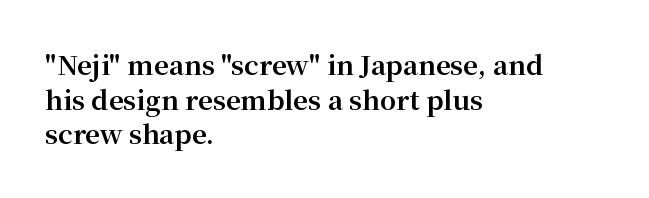
The image shows 26 px bold type, upright; set left-aligned, normal line spacing (1.33x), normal letter spacing, not underlined.
